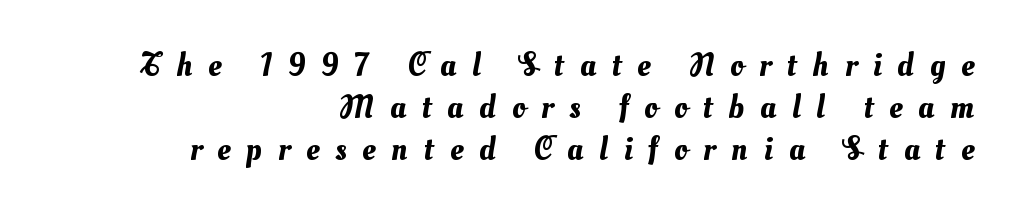
The image shows 33 px text type; set right-aligned, normal line spacing (1.28x), unusually wide letter spacing (+0.48 em), not underlined; medium stroke contrast and a small x-height.
